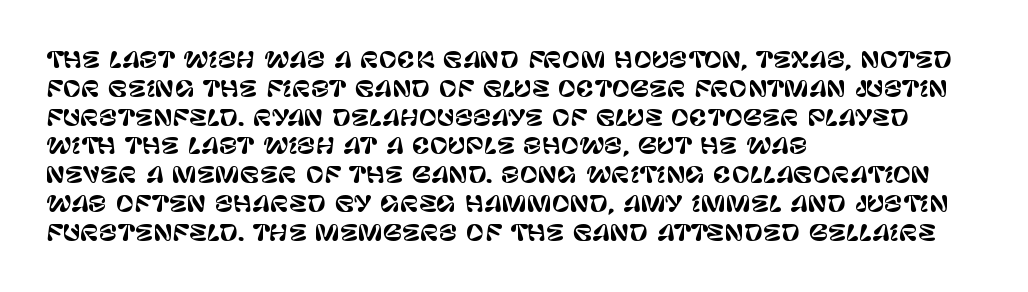
{"underline": "no", "align": "left", "line_spacing": "normal", "line_spacing_ratio": 1.31, "letter_spacing": "normal", "letter_spacing_em": 0.0, "glyph_px": 22}
